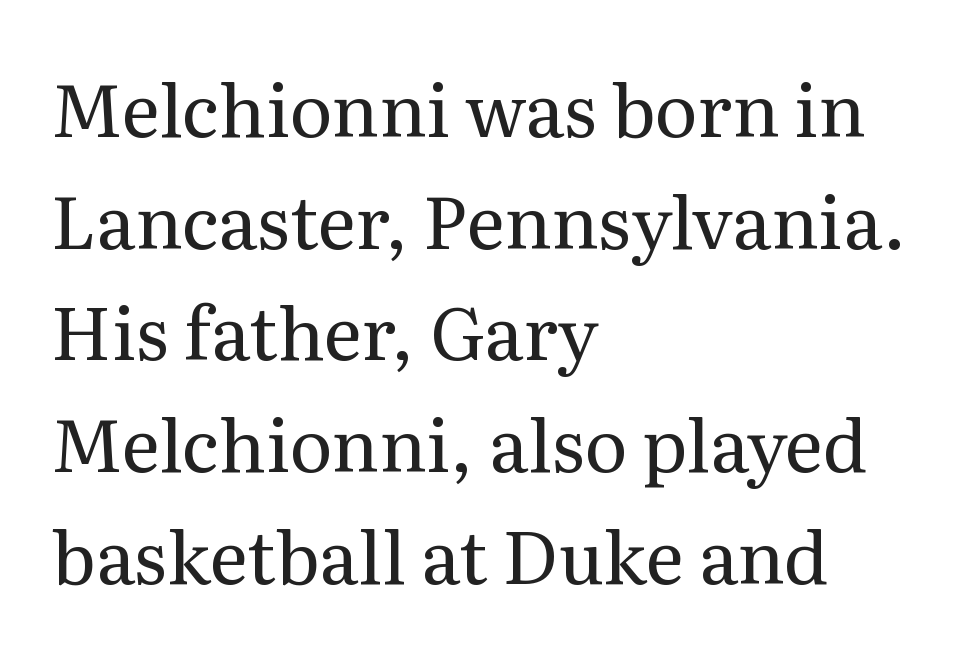
Is this a sans? No — the strokes have serifs. Is this a fixed-width face? No — the glyphs have proportional, varying widths. It's the straight-up-and-down kind of type. Plain, unruled lines of type. Students, observe: this is what conventionally led text looks like. Tracking here is standard; glyphs follow each other at the usual distance.
